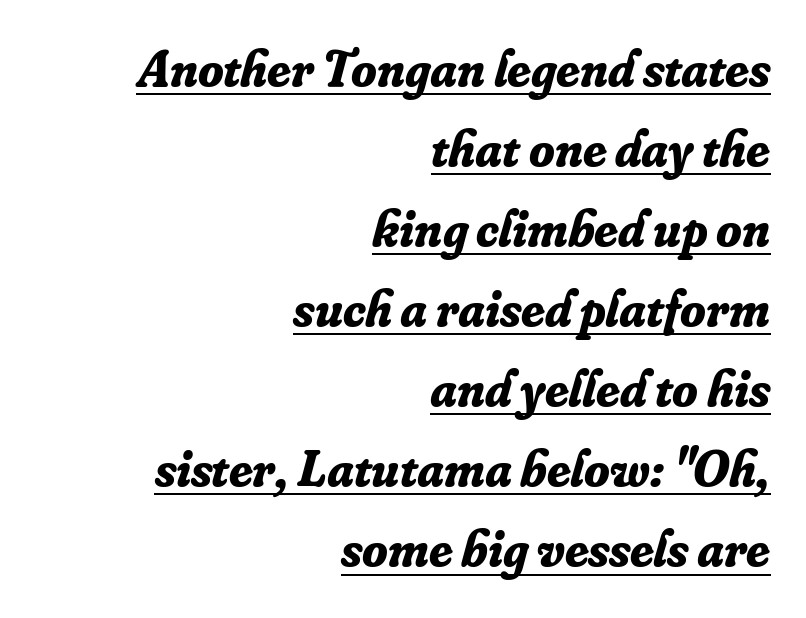
{"serif": "yes", "italic": "yes", "lean": "right", "slant_degrees": 16, "bold": "yes", "weight": "bold", "width": "normal", "stroke_contrast": "low", "x_height": "small", "monospaced": "no", "underline": "yes", "align": "right", "line_spacing": "normal", "line_spacing_ratio": 1.54, "letter_spacing": "normal", "letter_spacing_em": 0.0, "glyph_px": 52}
